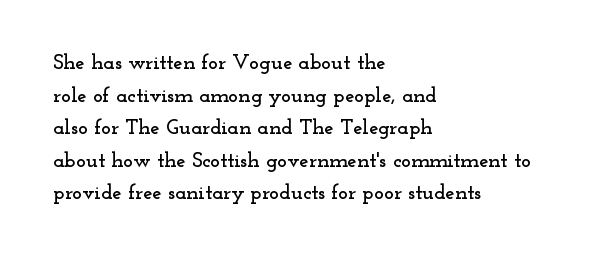
Q: Is the text italic (slanted)? A: No, it is upright.
Q: Is the text underlined? A: No.
Q: How is the paragraph aligned? A: Left-aligned.
Q: Is the spacing between letters normal or unusually wide? A: Normal.
Q: Is the spacing between lines tight, normal or loose? A: Normal.
